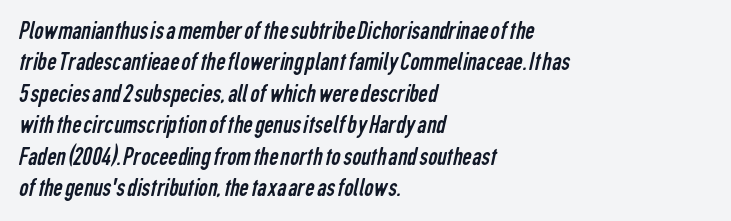
The baseline area is clear. In CSS terms this would be text-align: left. Each word holds together tightly as a unit, with standard inter-letter gaps. Letters have the restrained weight of plain body copy at most.
